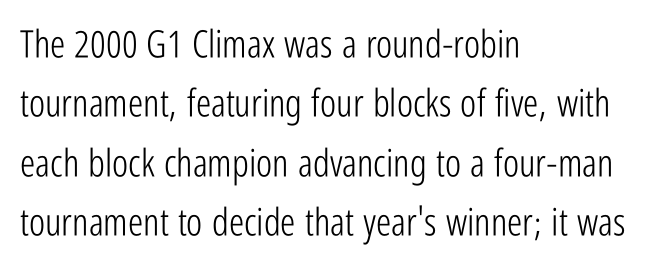
{"serif": "no", "italic": "no", "bold": "no", "weight": "light", "width": "condensed", "stroke_contrast": "low", "x_height": "medium", "monospaced": "no", "underline": "no", "align": "left", "line_spacing": "normal", "line_spacing_ratio": 1.56, "letter_spacing": "normal", "letter_spacing_em": 0.0, "glyph_px": 38}
